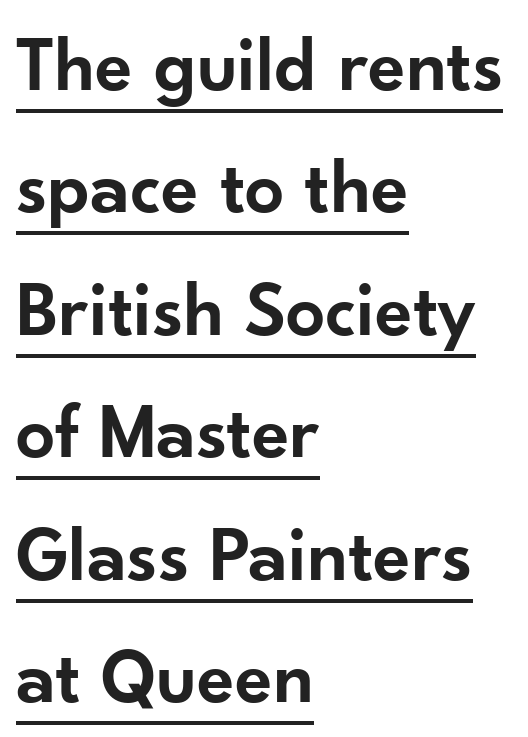
{"serif": "no", "italic": "no", "bold": "semi", "weight": "semibold", "width": "normal", "stroke_contrast": "low", "x_height": "small", "monospaced": "no", "underline": "yes", "align": "left", "line_spacing": "normal", "line_spacing_ratio": 1.57, "letter_spacing": "normal", "letter_spacing_em": 0.0, "glyph_px": 78}
